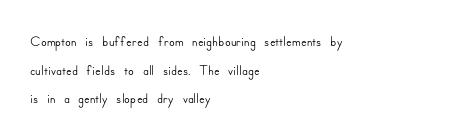
The image shows 21 px text type, upright; set left-aligned, normal line spacing (1.36x), normal letter spacing, not underlined.
